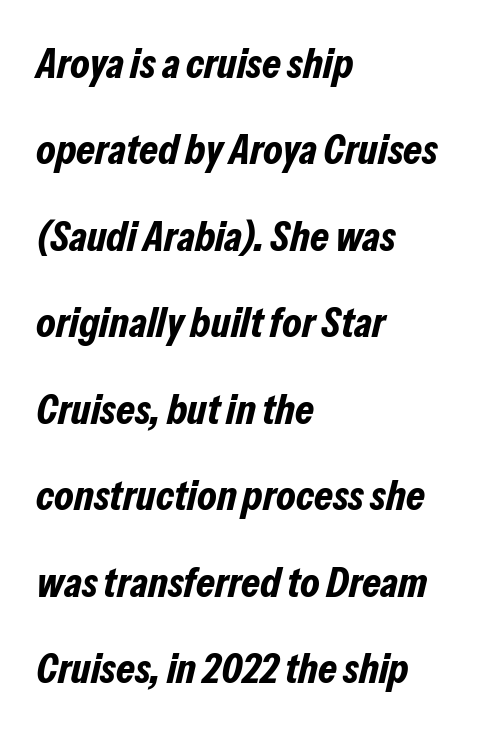
The image shows 43 px bold, condensed type, italic (leaning right); set left-aligned, loose line spacing (2.01x), normal letter spacing, not underlined; low stroke contrast and a medium x-height.
